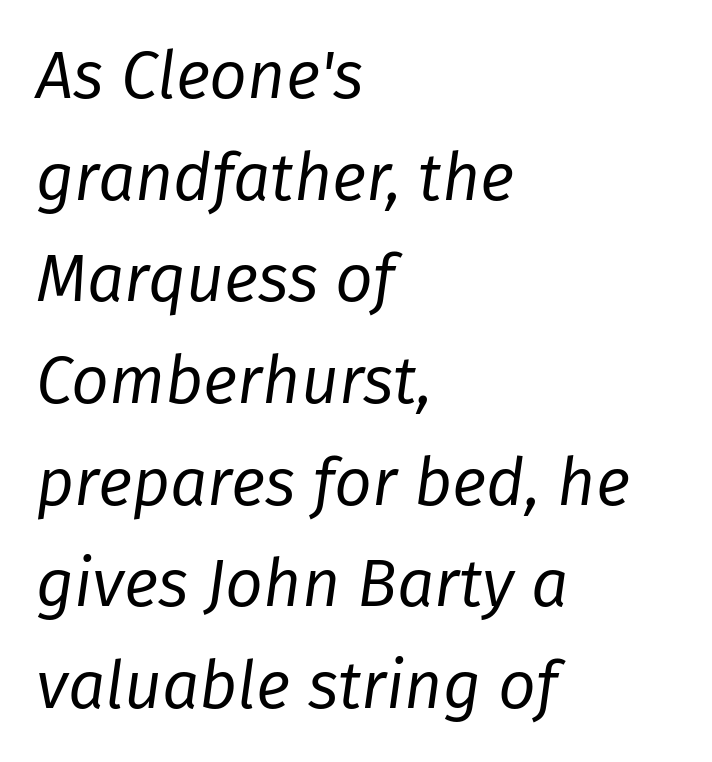
Q: Is the text bold? A: No.
Q: Is the text italic (slanted)? A: Yes, it leans right by about 8 degrees.
Q: Is the text underlined? A: No.
Q: How is the paragraph aligned? A: Left-aligned.
Q: Is the spacing between letters normal or unusually wide? A: Normal.
Q: Is the spacing between lines tight, normal or loose? A: Normal.
Q: Width (condensed, normal, or wide)? A: Normal.
Q: Stroke contrast? A: Low.
Q: x-height? A: Medium.
Q: Monospaced? A: No.
